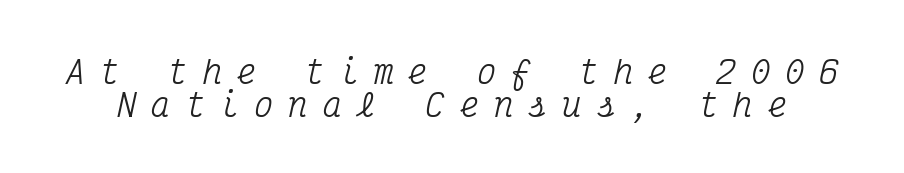
The image shows 32 px condensed serif type, italic (leaning right), monospaced; set tight line spacing (1.02x), unusually wide letter spacing (+0.47 em), not underlined; medium stroke contrast and a medium x-height.
